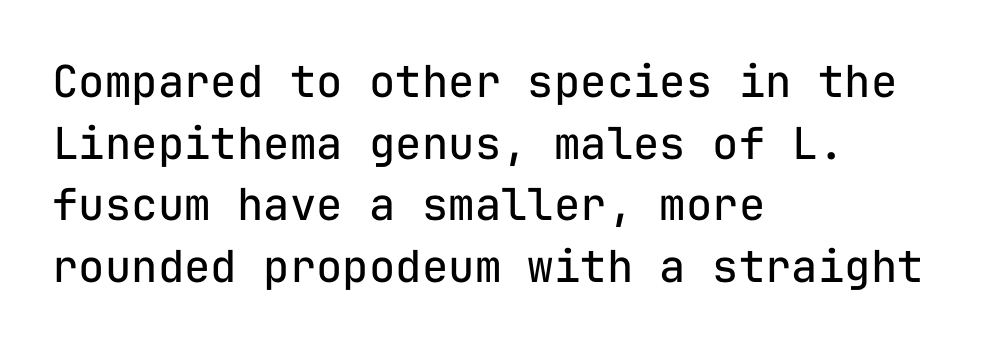
Q: Is the text bold? A: No.
Q: Is the text italic (slanted)? A: No, it is upright.
Q: Is the typeface a serif or a sans-serif typeface? A: Sans-serif.
Q: Is the text underlined? A: No.
Q: How is the paragraph aligned? A: Left-aligned.
Q: Is the spacing between letters normal or unusually wide? A: Normal.
Q: Is the spacing between lines tight, normal or loose? A: Normal.
Q: Width (condensed, normal, or wide)? A: Normal.
Q: Stroke contrast? A: Low.
Q: x-height? A: Medium.
Q: Monospaced? A: Yes.
